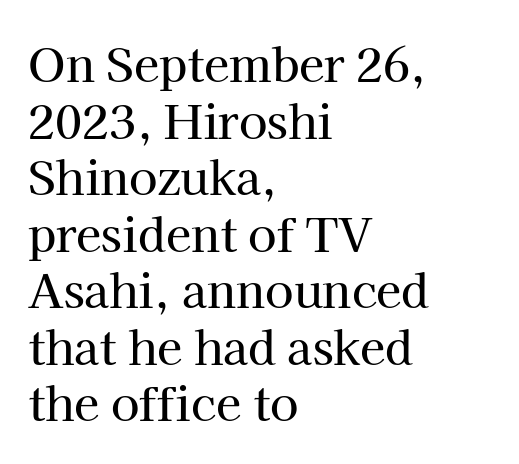
The characters display serif detailing at their extremities. Italic? Not at all — the glyphs are vertical. Just letters on the line, the space beneath them empty. The text block is weighted toward the left margin, trailing off unevenly rightward. How are the letters spaced? Ordinarily, with no added tracking. A typesetter would call this proportional, since set widths differ per character.
